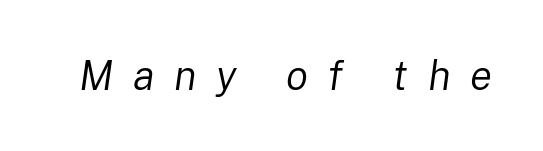
The image shows 41 px regular-weight type, italic (leaning right); set unusually wide letter spacing (+0.48 em), not underlined; low stroke contrast and a medium x-height.
